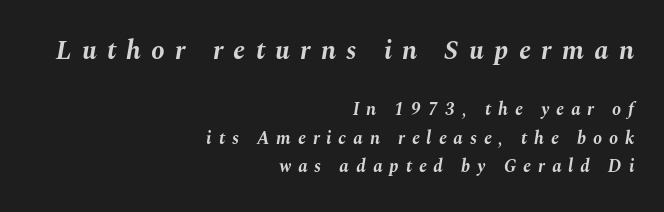
The specimen omits any rule beneath the text block's lines. The line-height multiplier appears to be the usual default. The first block has been scaled up relative to the second. Honestly, the letter spacing is so wide it's the main thing you notice. Is the type bold? Yes — the strokes are clearly thick and heavy.
